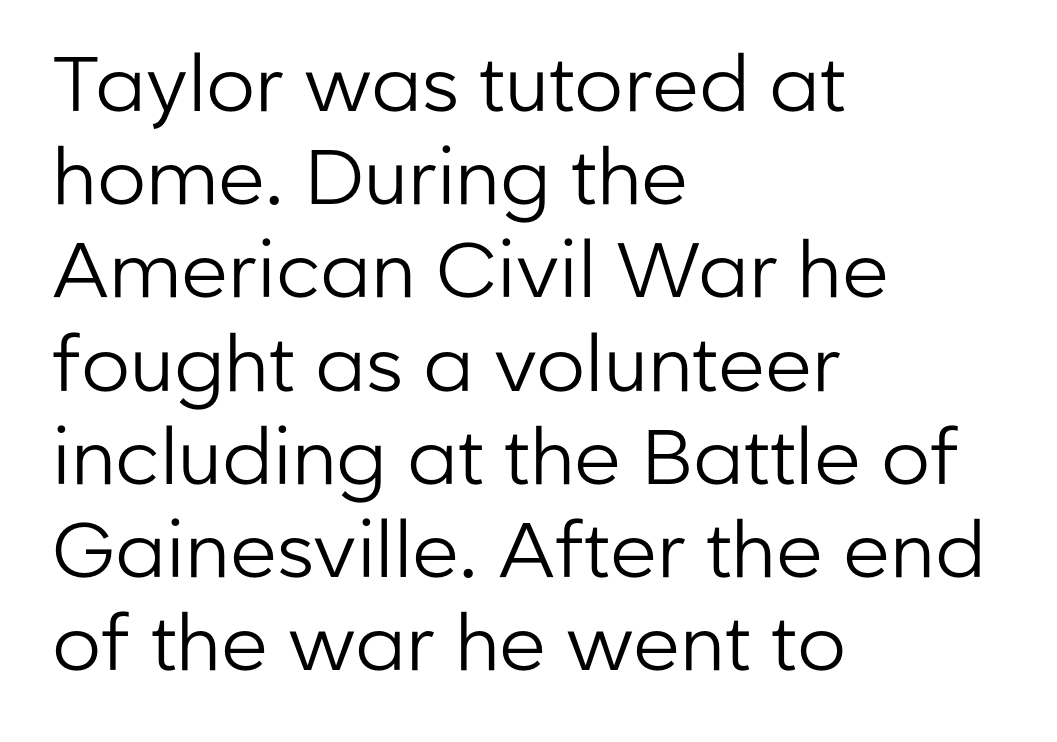
{"serif": "no", "italic": "no", "bold": "no", "weight": "regular", "width": "normal", "stroke_contrast": "low", "x_height": "medium", "monospaced": "no", "underline": "no", "align": "left", "line_spacing_ratio": 1.21, "letter_spacing": "normal", "letter_spacing_em": 0.0, "glyph_px": 77}
